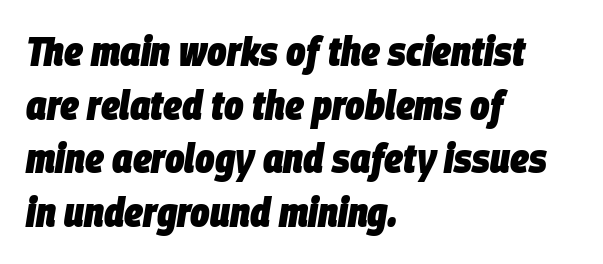
The image shows 41 px heavy, condensed type, italic (leaning right); set left-aligned, normal line spacing (1.31x), normal letter spacing, not underlined; low stroke contrast and a large x-height.
